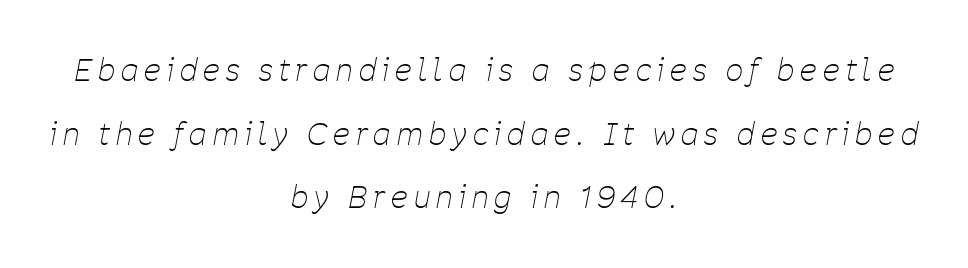
The image shows 30 px thin, condensed type, italic (leaning right); set centered, loose line spacing (2.12x), unusually wide letter spacing (+0.21 em), not underlined; low stroke contrast and a medium x-height.
